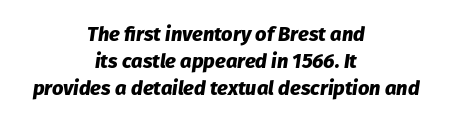
{"italic": "yes", "lean": "right", "slant_degrees": 8, "bold": "yes", "underline": "no", "align": "center", "line_spacing": "normal", "line_spacing_ratio": 1.35, "letter_spacing": "normal", "letter_spacing_em": 0.0, "glyph_px": 20}
